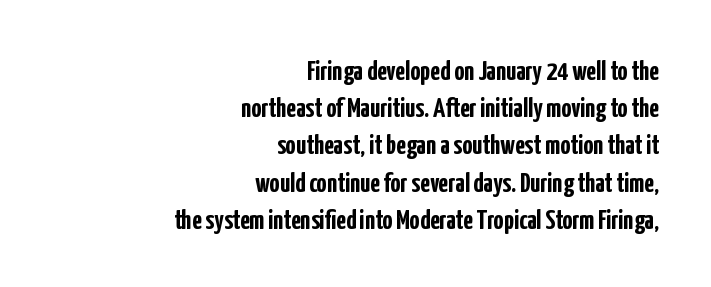
{"serif": "no", "italic": "no", "bold": "yes", "weight": "semibold", "width": "condensed", "stroke_contrast": "low", "x_height": "medium", "monospaced": "no", "underline": "no", "align": "right", "line_spacing": "normal", "line_spacing_ratio": 1.33, "letter_spacing": "normal", "letter_spacing_em": 0.0, "glyph_px": 28}
